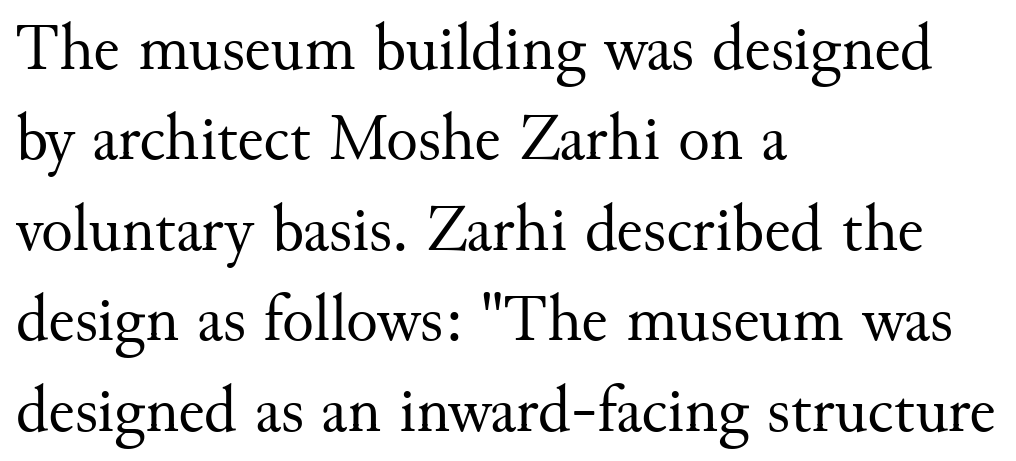
{"serif": "yes", "italic": "no", "bold": "no", "weight": "regular", "width": "normal", "stroke_contrast": "medium", "x_height": "small", "monospaced": "no", "underline": "no", "align": "left", "line_spacing": "normal", "line_spacing_ratio": 1.37, "letter_spacing": "normal", "letter_spacing_em": 0.0, "glyph_px": 66}
